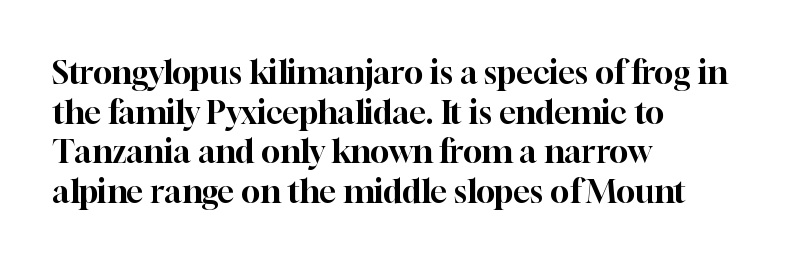
Proportional: the letters do not fall into vertical columns. Only glyphs here, with clear space below each row. Do the letters lean? They stand straight. The letterforms sit shoulder to shoulder at normal distance. The typeface chosen for these lines features serifs. Horizontally, the lines are justified to the leading edge only.
